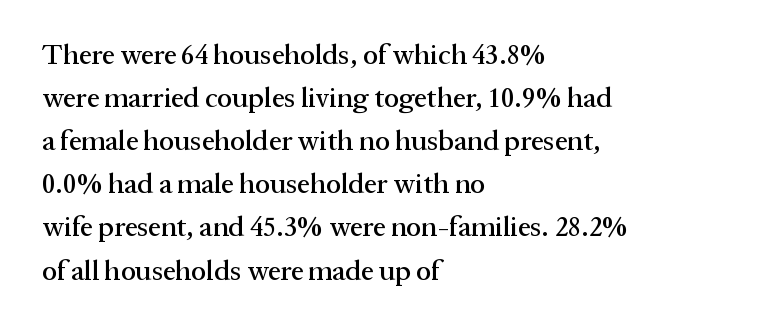
The image shows 28 px serif type, upright; set left-aligned, normal line spacing (1.54x), normal letter spacing, not underlined; medium stroke contrast and a medium x-height.
